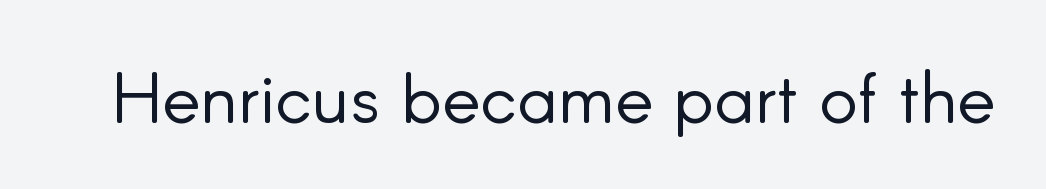
{"serif": "no", "italic": "no", "bold": "no", "weight": "light", "width": "normal", "stroke_contrast": "low", "x_height": "small", "monospaced": "no", "underline": "no", "letter_spacing": "normal", "letter_spacing_em": 0.0, "glyph_px": 72}
